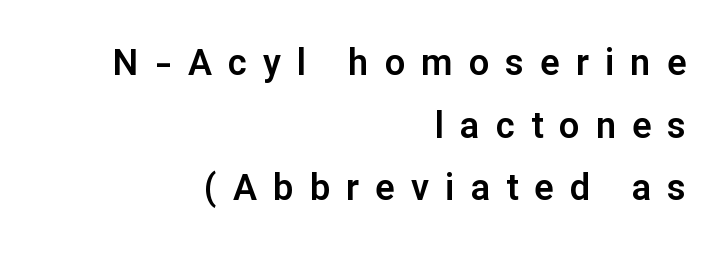
Character widths vary here, with narrow letters taking less room than wide ones. Descenders hang freely into open space. Notice how the stems are strictly vertical — no italics here. Layout note: lines flush right.
